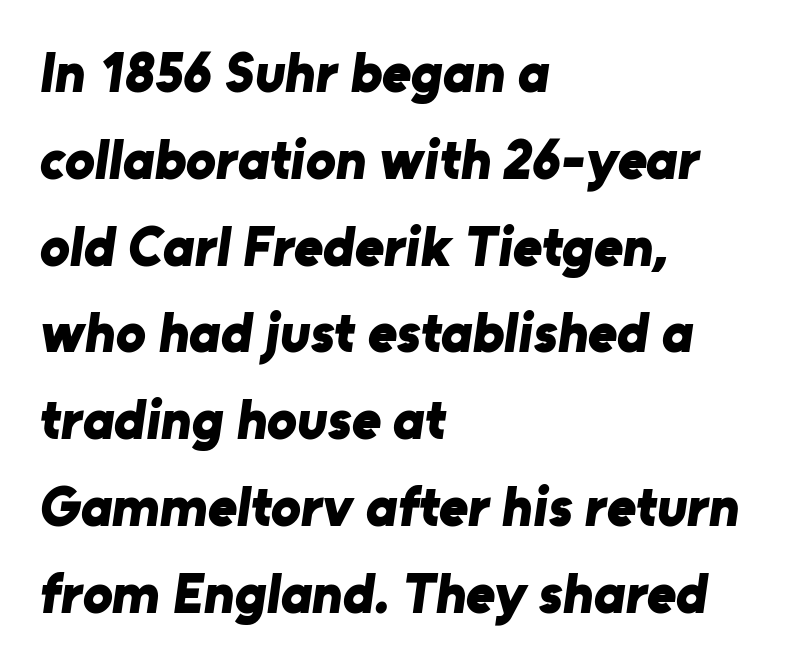
The image shows 56 px bold sans-serif type; set left-aligned, normal line spacing (1.55x), normal letter spacing, not underlined; low stroke contrast and a medium x-height.
